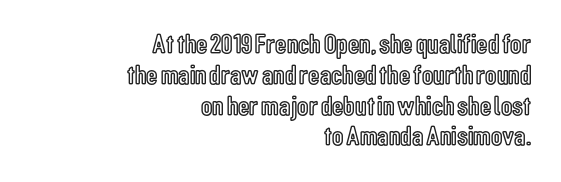
Nobody touched the tracking dial on this one. Students, observe: this is what under-led, compact text looks like. Compared with a flush-left layout, this one pins lines to the opposite, right side. Unlike italic type, these characters show no tilt at all.
